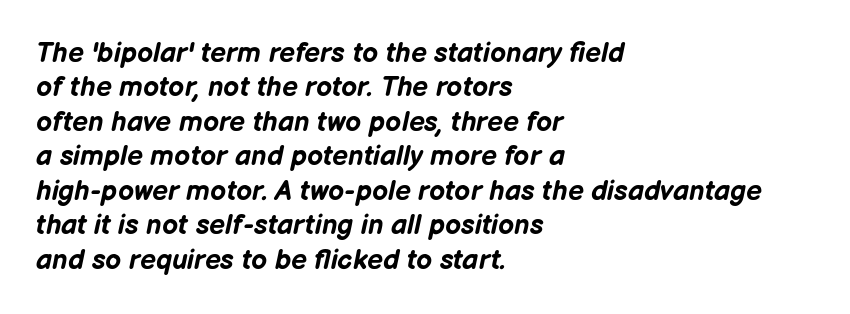
Q: Is the text bold? A: Yes.
Q: Is the text italic (slanted)? A: Yes, it leans right by about 12 degrees.
Q: Is the text underlined? A: No.
Q: How is the paragraph aligned? A: Left-aligned.
Q: Is the spacing between letters normal or unusually wide? A: Normal.
Q: Width (condensed, normal, or wide)? A: Normal.
Q: Stroke contrast? A: Low.
Q: x-height? A: Medium.
Q: Monospaced? A: No.
